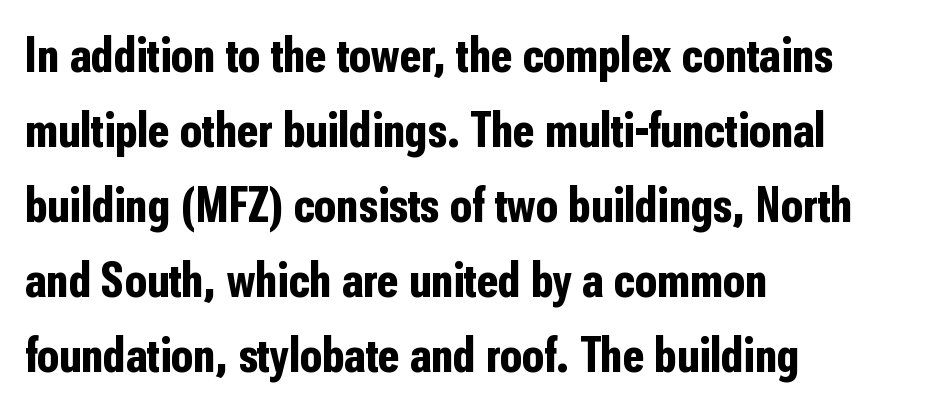
The image shows 50 px bold, condensed sans-serif type, upright; set left-aligned, normal line spacing (1.5x), normal letter spacing, not underlined; low stroke contrast and a medium x-height.
